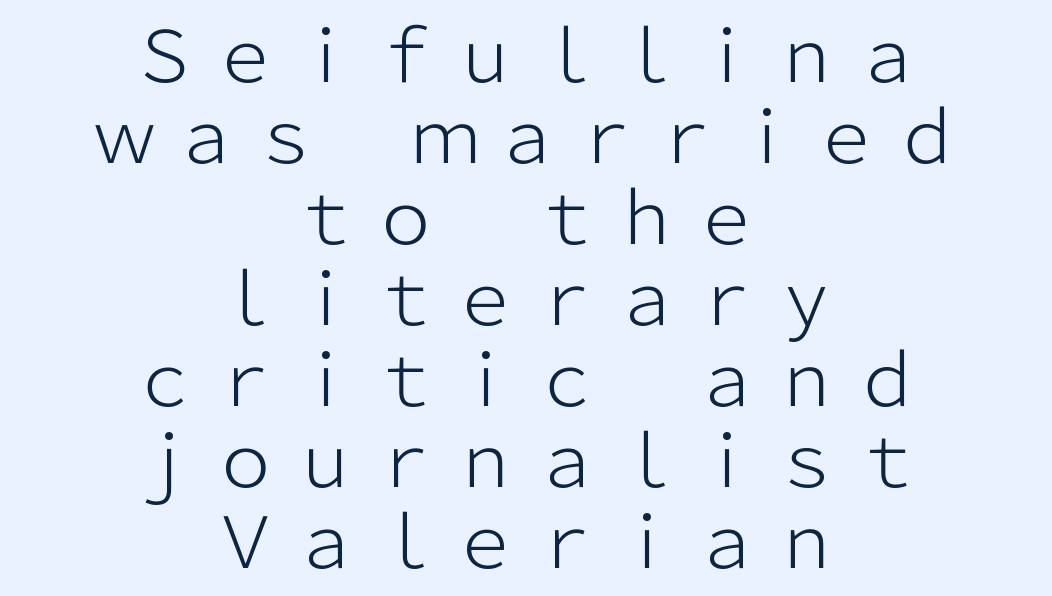
{"serif": "no", "italic": "no", "bold": "no", "weight": "light", "width": "normal", "stroke_contrast": "low", "x_height": "medium", "monospaced": "no", "underline": "no", "align": "center", "line_spacing": "tight", "line_spacing_ratio": 1.14, "glyph_px": 71}
